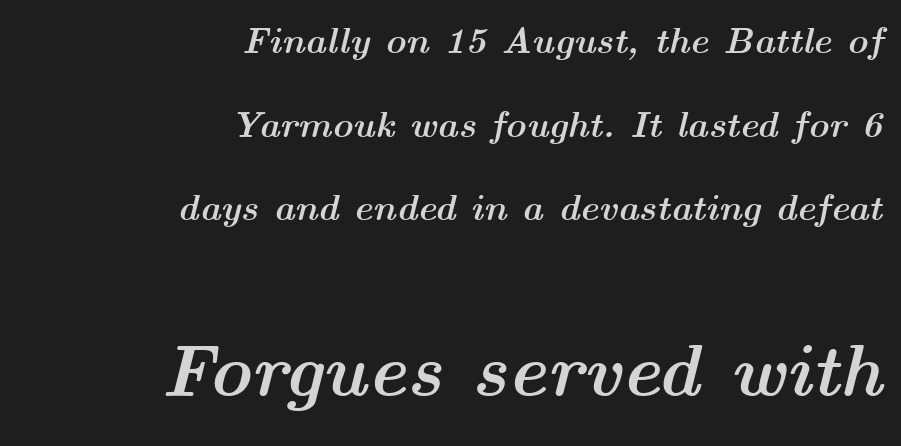
Caption: bold face, heavy strokes. Bigger letters appear in the bottom chunk; the top chunk is reduced. Italic: yes, the glyphs are oblique. This sample has the flowing, uneven cadence of proportional lettering.
